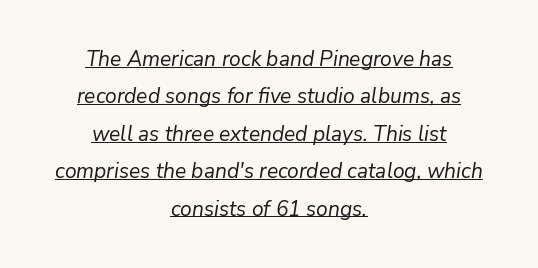
The image shows 21 px text type, italic (leaning right); set centered, line spacing 1.78x, normal letter spacing, underlined.
